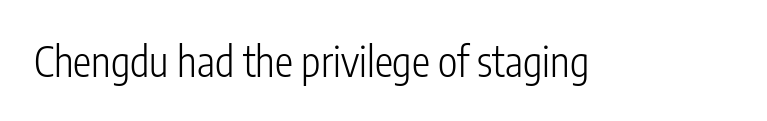
{"serif": "no", "italic": "no", "bold": "no", "weight": "light", "width": "condensed", "stroke_contrast": "low", "x_height": "medium", "monospaced": "no", "underline": "no", "letter_spacing": "normal", "letter_spacing_em": 0.0, "glyph_px": 41}
